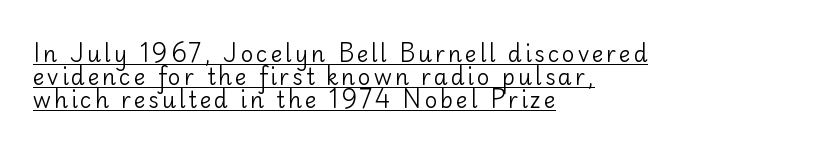
{"italic": "no", "bold": "no", "underline": "yes", "align": "left", "line_spacing": "tight", "line_spacing_ratio": 1.05, "glyph_px": 22}
